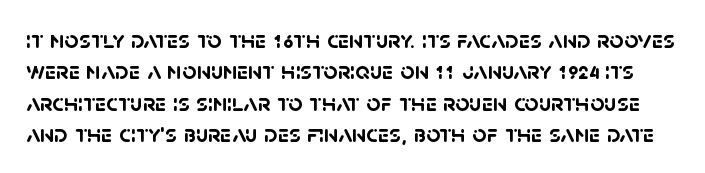
The space beneath each line is pristine and unruled. A typesetter would call this zero additional tracking. This sample keeps an unexceptional amount of space between lines. The typesetting leans heavy: a genuine bold.
